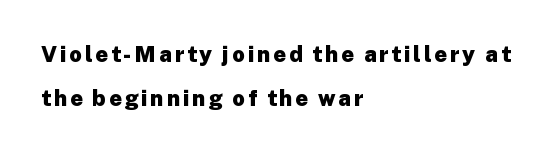
The font's upright variant was chosen for this text. Caption: multi-line text, flush left, ragged right. How would I describe the line gaps? Wide and relaxed. Clear beneath every line of the passage. A full-strength bold gives these letters their thick strokes.
